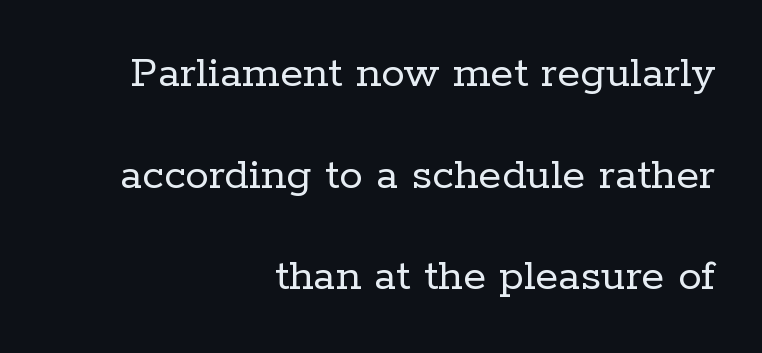
{"serif": "yes", "italic": "no", "bold": "no", "weight": "regular", "width": "normal", "stroke_contrast": "low", "x_height": "medium", "monospaced": "no", "underline": "no", "align": "right", "line_spacing": "loose", "line_spacing_ratio": 2.16, "letter_spacing": "normal", "letter_spacing_em": 0.0, "glyph_px": 47}
